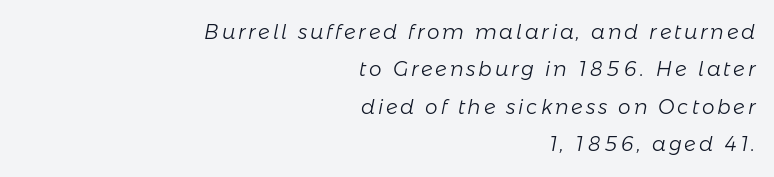
Q: Is the text bold? A: No.
Q: Is the text italic (slanted)? A: Yes, it leans right by about 11 degrees.
Q: Is the text underlined? A: No.
Q: How is the paragraph aligned? A: Right-aligned.
